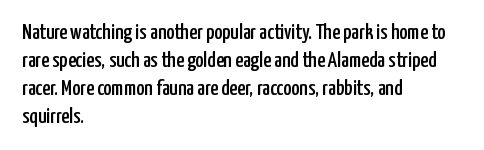
The image shows 22 px text type, upright; set left-aligned, normal line spacing (1.27x), normal letter spacing, not underlined.
